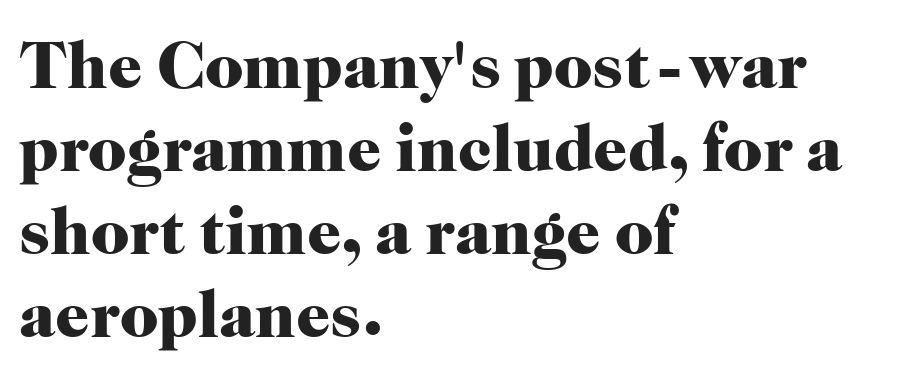
Q: Is the text bold? A: Yes.
Q: Is the text italic (slanted)? A: No, it is upright.
Q: Is the typeface a serif or a sans-serif typeface? A: Serif.
Q: Is the text underlined? A: No.
Q: How is the paragraph aligned? A: Left-aligned.
Q: Is the spacing between letters normal or unusually wide? A: Normal.
Q: Width (condensed, normal, or wide)? A: Normal.
Q: Stroke contrast? A: High.
Q: x-height? A: Medium.
Q: Monospaced? A: No.
